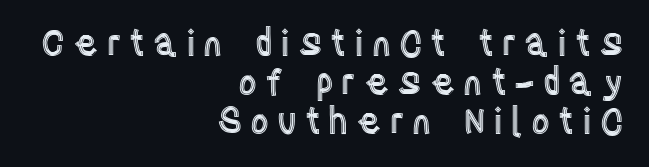
Q: Is the text italic (slanted)? A: No, it is upright.
Q: Is the text underlined? A: No.
Q: How is the paragraph aligned? A: Right-aligned.
Q: Is the spacing between letters normal or unusually wide? A: Unusually wide.
Q: Is the spacing between lines tight, normal or loose? A: Tight.
Q: Width (condensed, normal, or wide)? A: Condensed.
Q: x-height? A: Large.
Q: Monospaced? A: No.
